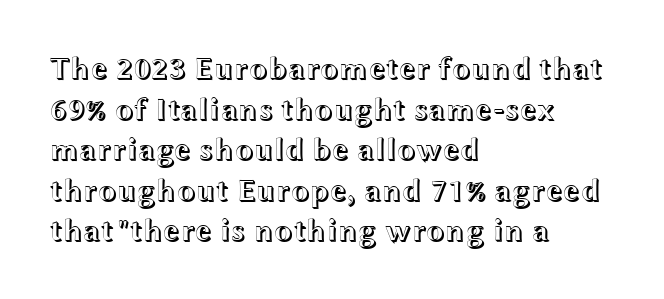
The rendering uses natural spacing where letterforms have individual widths. The designer left line spacing at the default. Style check: upright. The lines in this sample share a left origin and differ only in where they stop. There is no visible air inserted between adjacent glyphs.
